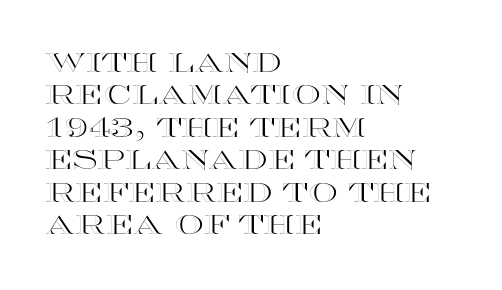
These lines sit exactly where default settings would place them. The letters stand upright; this is a roman face. Typeset ragged right — the left edge is the straight one. Just letters on the line, the space beneath them empty. Caption: standard tracking, unaltered.
